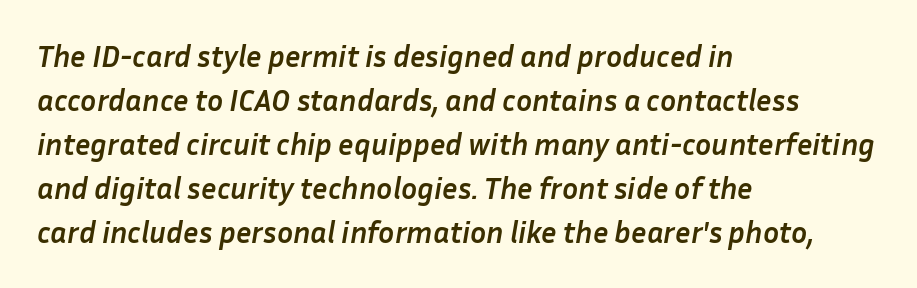
{"italic": "yes", "lean": "right", "slant_degrees": 10, "bold": "yes", "weight": "semibold", "width": "normal", "stroke_contrast": "low", "x_height": "medium", "monospaced": "no", "underline": "no", "align": "left", "line_spacing": "normal", "line_spacing_ratio": 1.47, "letter_spacing": "normal", "letter_spacing_em": 0.0, "glyph_px": 30}
